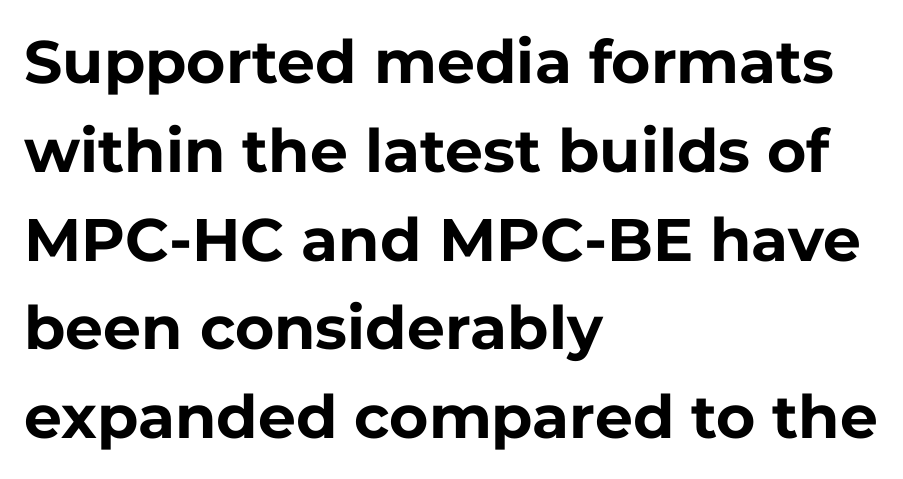
The image shows 60 px bold sans-serif type, upright; set left-aligned, normal line spacing (1.48x), normal letter spacing, not underlined; low stroke contrast and a medium x-height.
